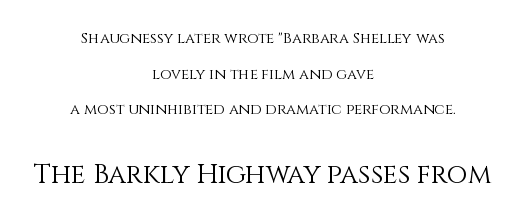
The image shows 27 px text type, upright; set centered, loose line spacing (2.37x), normal letter spacing, not underlined; the second (bottom) block is 1.8x larger.
